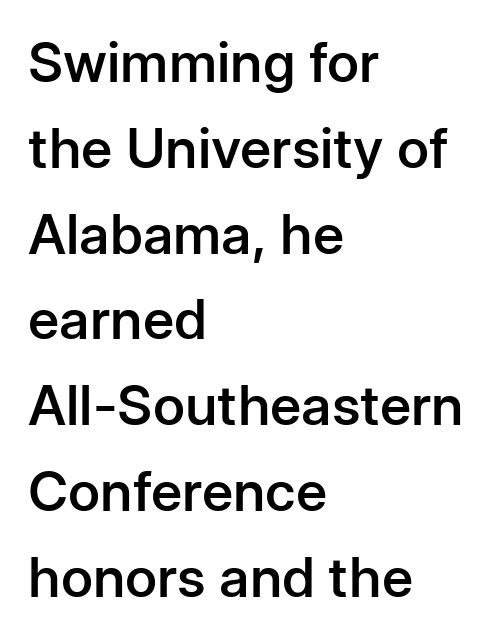
Q: Is the text bold? A: Semi-bold.
Q: Is the text italic (slanted)? A: No, it is upright.
Q: Is the typeface a serif or a sans-serif typeface? A: Sans-serif.
Q: Is the text underlined? A: No.
Q: How is the paragraph aligned? A: Left-aligned.
Q: Is the spacing between letters normal or unusually wide? A: Normal.
Q: Is the spacing between lines tight, normal or loose? A: Normal.
Q: Width (condensed, normal, or wide)? A: Normal.
Q: Stroke contrast? A: Low.
Q: x-height? A: Medium.
Q: Monospaced? A: No.
